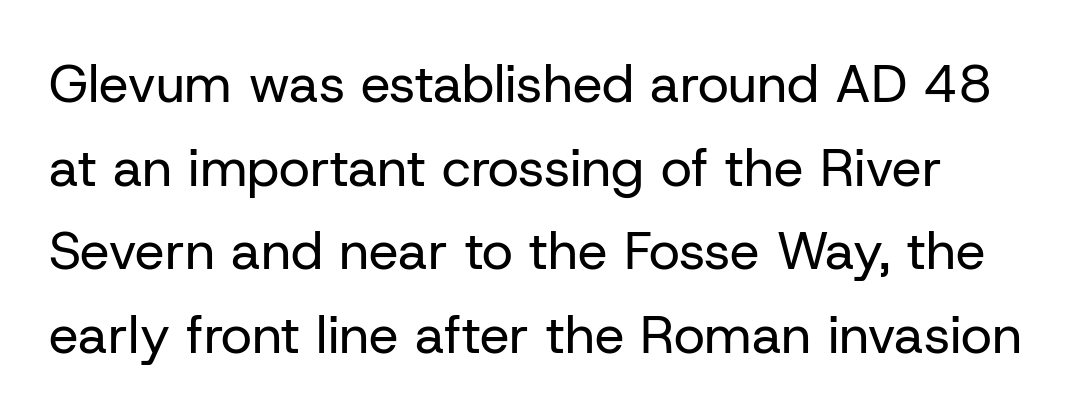
{"serif": "no", "italic": "no", "bold": "no", "weight": "regular", "width": "normal", "stroke_contrast": "low", "x_height": "medium", "monospaced": "no", "underline": "no", "line_spacing": "normal", "line_spacing_ratio": 1.58, "letter_spacing": "normal", "letter_spacing_em": 0.0, "glyph_px": 53}
